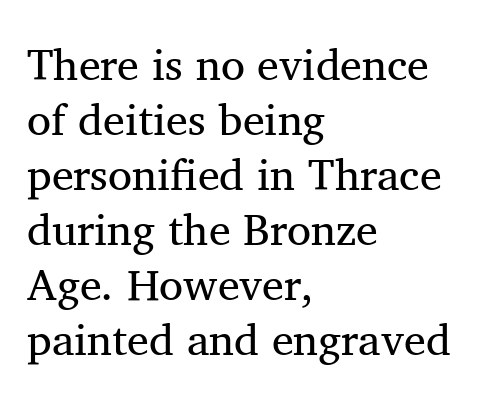
The image shows 44 px regular-weight serif type, upright; set left-aligned, normal line spacing (1.25x), normal letter spacing, not underlined; medium stroke contrast and a medium x-height.
